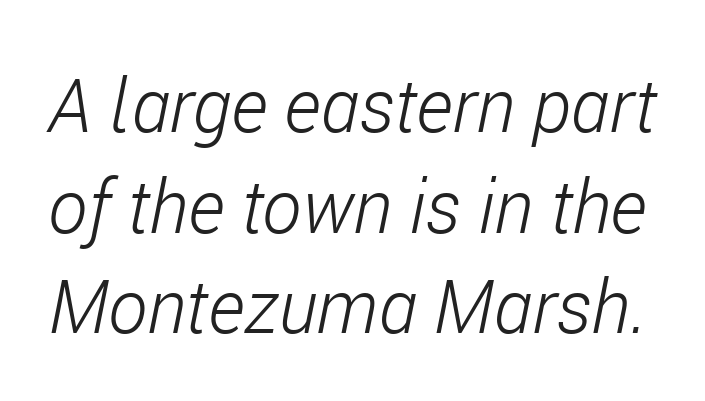
Heft: none added — not bold. The lines sit at an ordinary, default distance from one another. Caption: standard tracking, unaltered. Anything drawn beneath the words? Only blank space. Quick note: italic.
